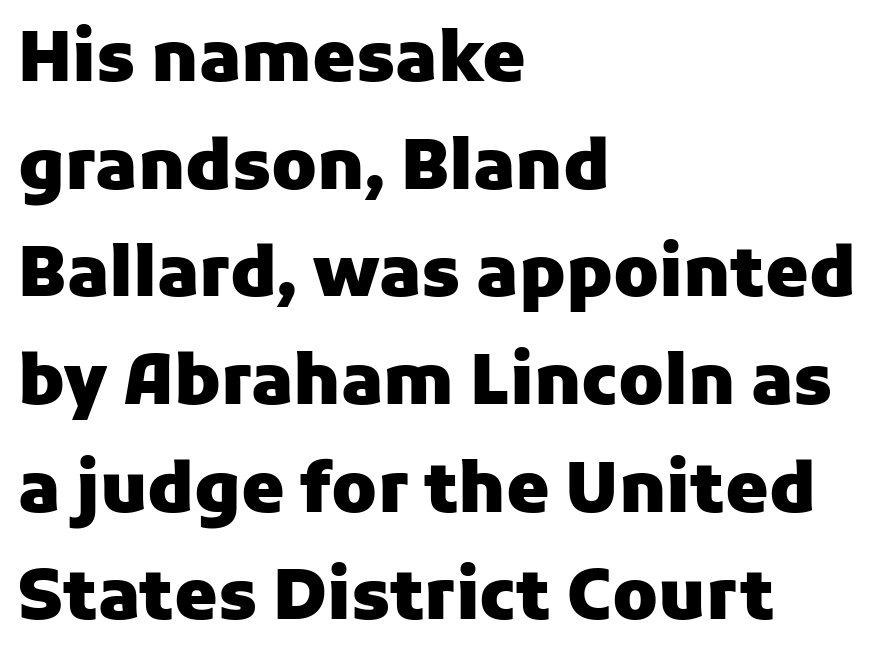
{"serif": "no", "italic": "no", "bold": "yes", "weight": "heavy", "width": "normal", "stroke_contrast": "low", "x_height": "medium", "monospaced": "no", "underline": "no", "align": "left", "line_spacing": "normal", "line_spacing_ratio": 1.56, "letter_spacing": "normal", "letter_spacing_em": 0.0, "glyph_px": 69}
